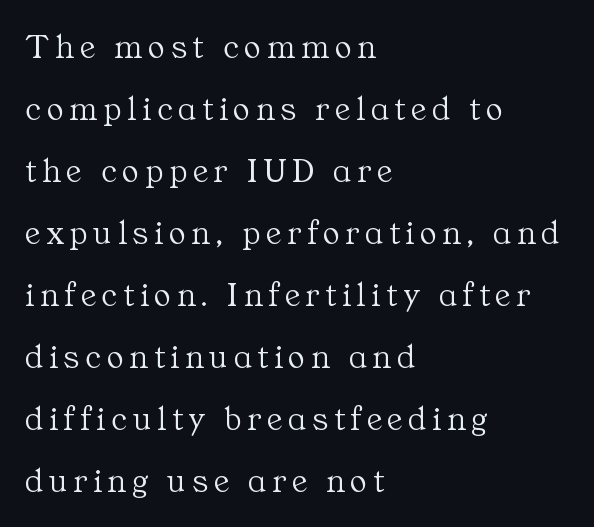
{"serif": "yes", "italic": "no", "bold": "no", "weight": "light", "width": "normal", "stroke_contrast": "medium", "x_height": "medium", "monospaced": "no", "underline": "no", "align": "left", "line_spacing_ratio": 1.77, "glyph_px": 35}
